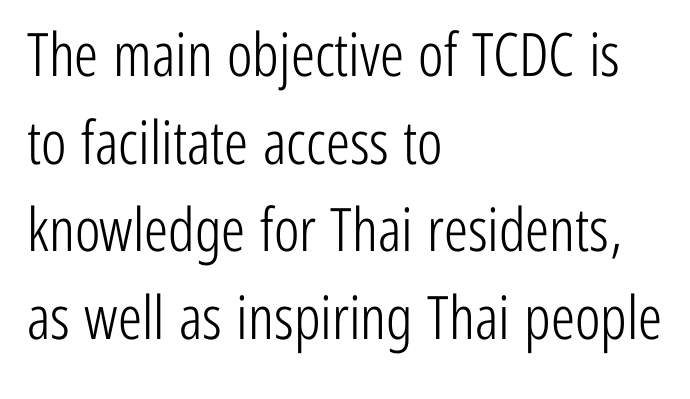
Q: Is the text bold? A: No.
Q: Is the text italic (slanted)? A: No, it is upright.
Q: Is the typeface a serif or a sans-serif typeface? A: Sans-serif.
Q: Is the text underlined? A: No.
Q: How is the paragraph aligned? A: Left-aligned.
Q: Is the spacing between letters normal or unusually wide? A: Normal.
Q: Is the spacing between lines tight, normal or loose? A: Normal.
Q: Width (condensed, normal, or wide)? A: Condensed.
Q: Stroke contrast? A: Low.
Q: x-height? A: Medium.
Q: Monospaced? A: No.
